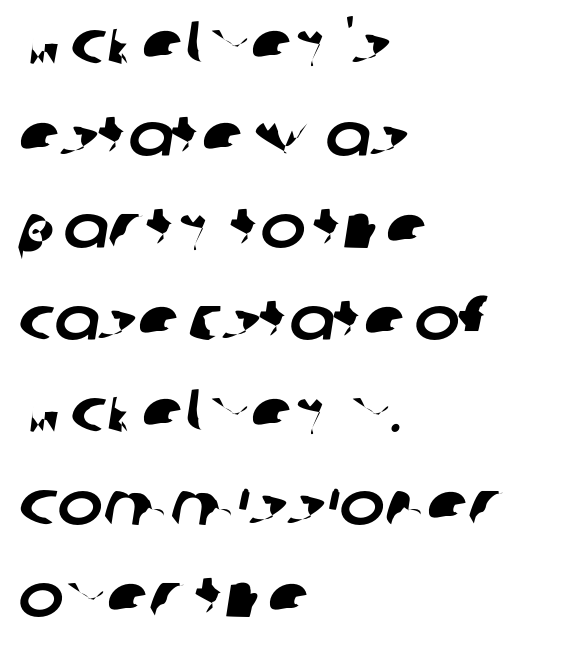
{"serif": "no", "width": "normal", "stroke_contrast": "low", "x_height": "large", "monospaced": "no", "underline": "no", "align": "left", "line_spacing": "normal", "line_spacing_ratio": 1.51, "letter_spacing": "normal", "letter_spacing_em": 0.0, "glyph_px": 61}
